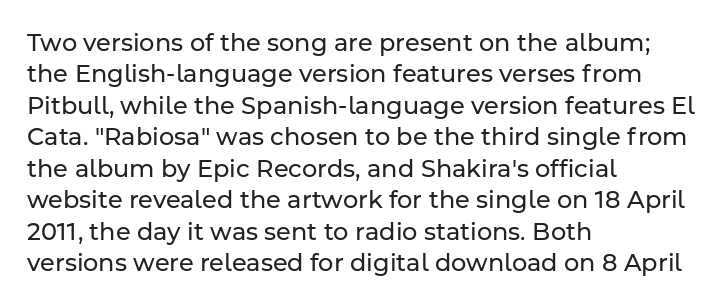
{"italic": "no", "bold": "no", "underline": "no", "align": "left", "line_spacing": "normal", "line_spacing_ratio": 1.31, "letter_spacing": "normal", "letter_spacing_em": 0.0, "glyph_px": 24}
